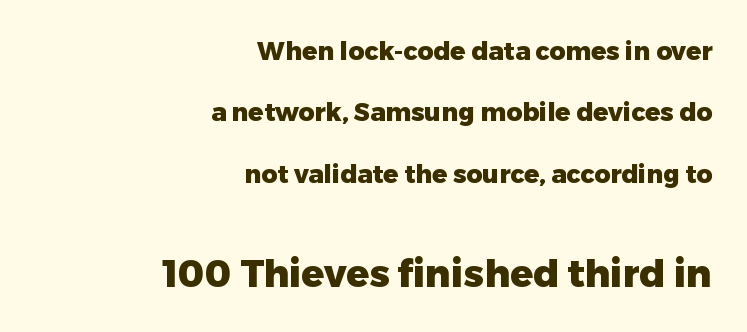
The lettering stays uniformly vertical, giving the passage a roman look. Does the weight exceed regular? Yes, all the way to bold. This sample uses a sans-serif face. The vertical gap from one line to the next is large. Tracking value appears to be zero — textbook default spacing.
